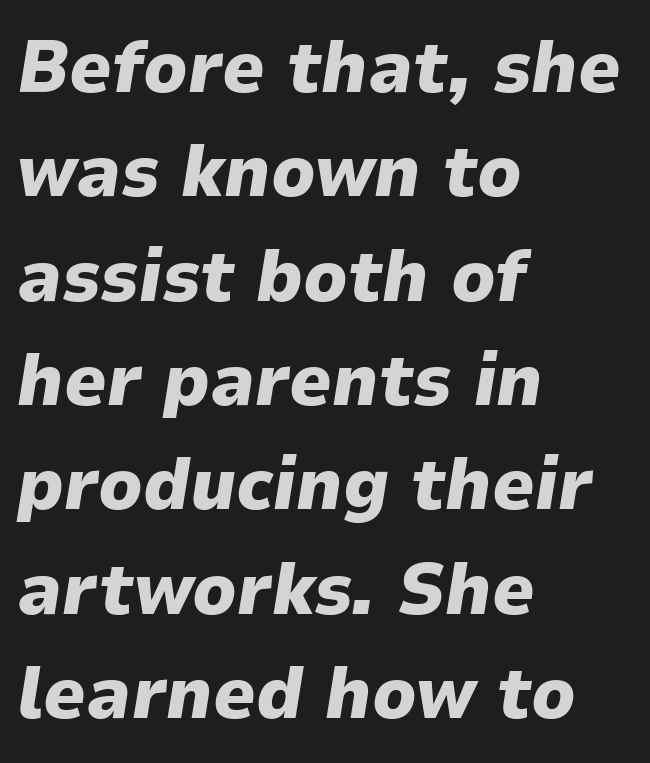
Q: Is the text bold? A: Yes.
Q: Is the text italic (slanted)? A: Yes, it leans right by about 9 degrees.
Q: Is the text underlined? A: No.
Q: How is the paragraph aligned? A: Left-aligned.
Q: Is the spacing between letters normal or unusually wide? A: Normal.
Q: Is the spacing between lines tight, normal or loose? A: Normal.
Q: Width (condensed, normal, or wide)? A: Normal.
Q: Stroke contrast? A: Low.
Q: x-height? A: Medium.
Q: Monospaced? A: No.
